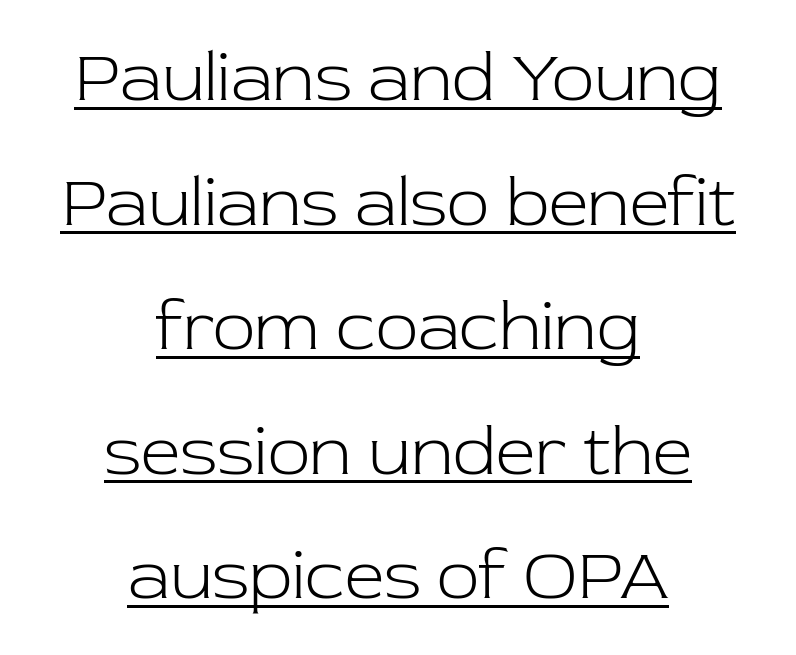
{"serif": "yes", "italic": "no", "bold": "no", "weight": "light", "width": "normal", "stroke_contrast": "low", "x_height": "medium", "monospaced": "no", "underline": "yes", "align": "center", "line_spacing_ratio": 1.78, "letter_spacing": "normal", "letter_spacing_em": 0.0, "glyph_px": 70}
